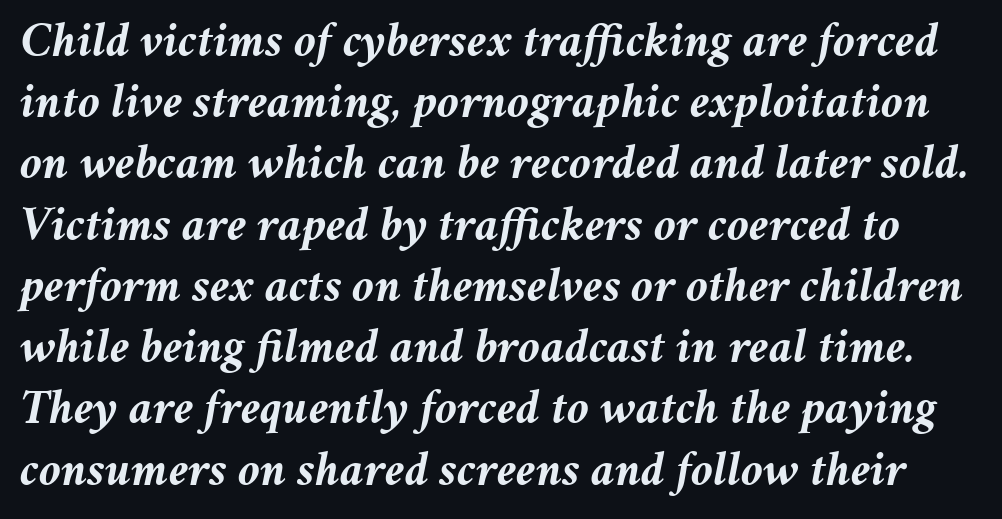
The font is running at its bold setting. A clean baseline with only descenders dipping below it. Here the designer chose a conventional face with non-uniform glyph widths. This block has exactly the height ordinary leading produces. Inter-character spacing is left at the font's built-in metrics. The letters are slanted; this is an italic face.
